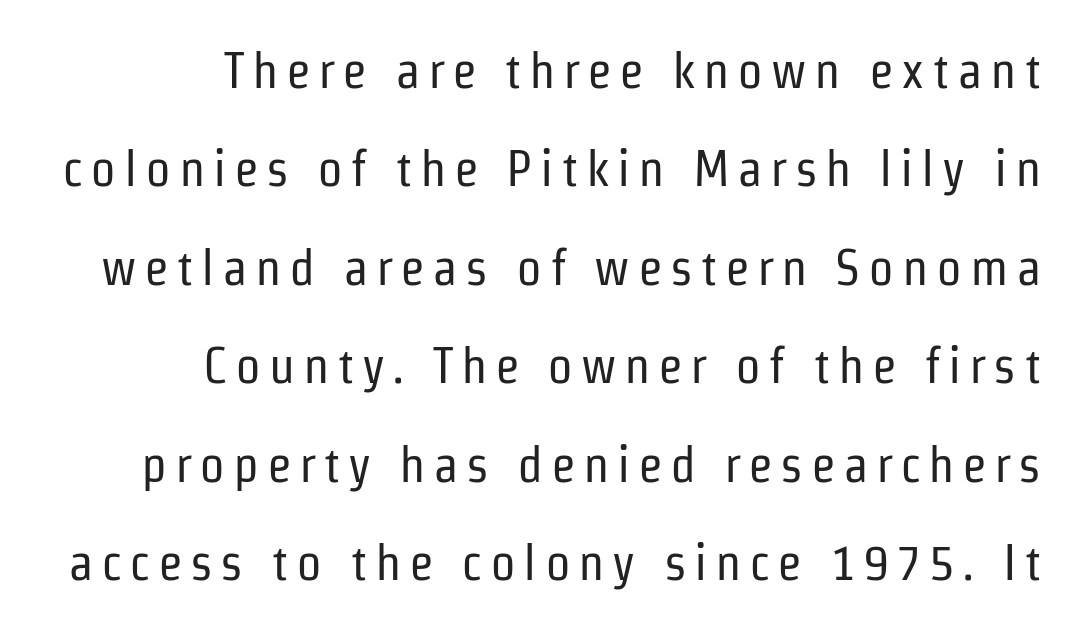
{"serif": "no", "italic": "no", "bold": "no", "weight": "regular", "width": "condensed", "stroke_contrast": "low", "x_height": "medium", "monospaced": "no", "underline": "no", "align": "right", "line_spacing": "loose", "line_spacing_ratio": 1.93, "glyph_px": 51}
